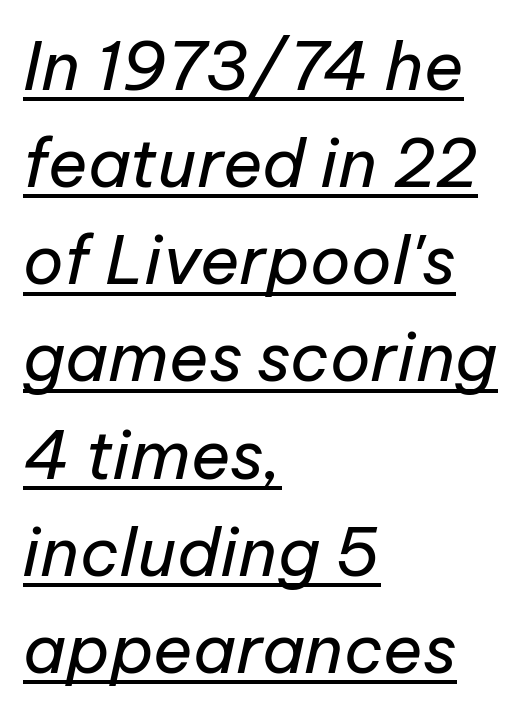
The image shows 67 px regular-weight type, italic (leaning right); set left-aligned, normal line spacing (1.45x), normal letter spacing, underlined; low stroke contrast and a medium x-height.
